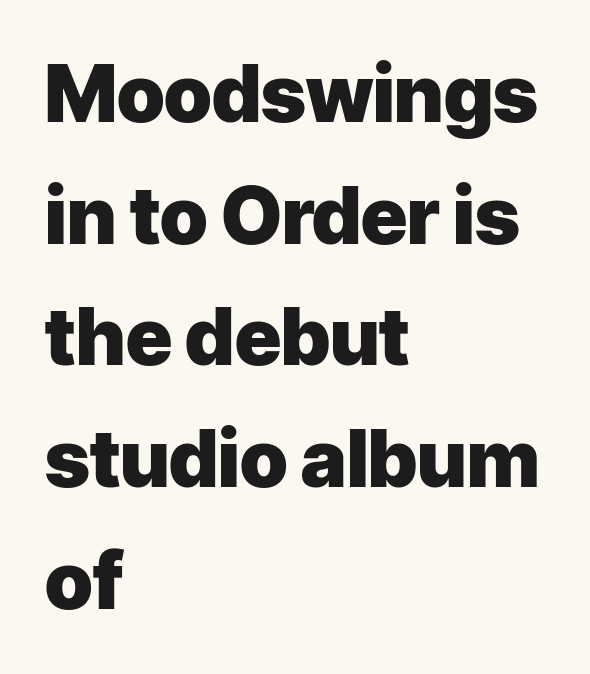
The image shows 79 px heavy sans-serif type, upright; set left-aligned, normal line spacing (1.54x), normal letter spacing, not underlined; low stroke contrast and a medium x-height.
